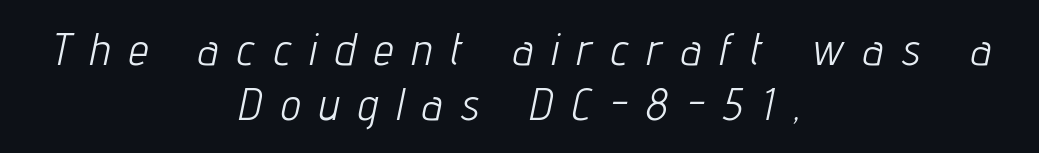
{"italic": "yes", "lean": "right", "slant_degrees": 12, "bold": "no", "weight": "light", "width": "condensed", "stroke_contrast": "low", "x_height": "medium", "monospaced": "no", "underline": "no", "align": "center", "line_spacing_ratio": 1.24, "letter_spacing": "wide", "letter_spacing_em": 0.44, "glyph_px": 44}
